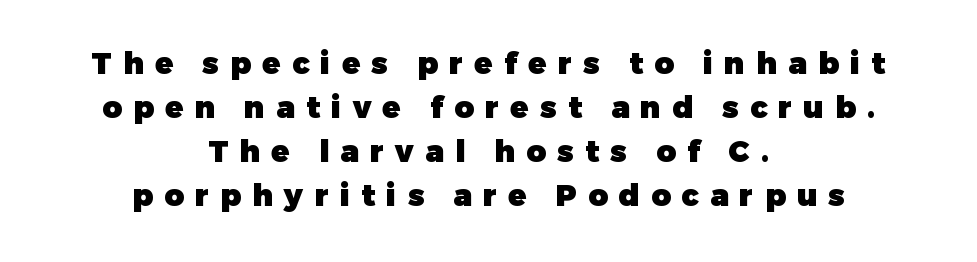
Q: Is the text bold? A: Yes.
Q: Is the text italic (slanted)? A: No, it is upright.
Q: Is the typeface a serif or a sans-serif typeface? A: Sans-serif.
Q: Is the text underlined? A: No.
Q: How is the paragraph aligned? A: Centered.
Q: Is the spacing between letters normal or unusually wide? A: Unusually wide.
Q: Is the spacing between lines tight, normal or loose? A: Normal.
Q: Width (condensed, normal, or wide)? A: Normal.
Q: Stroke contrast? A: Low.
Q: x-height? A: Medium.
Q: Monospaced? A: No.
